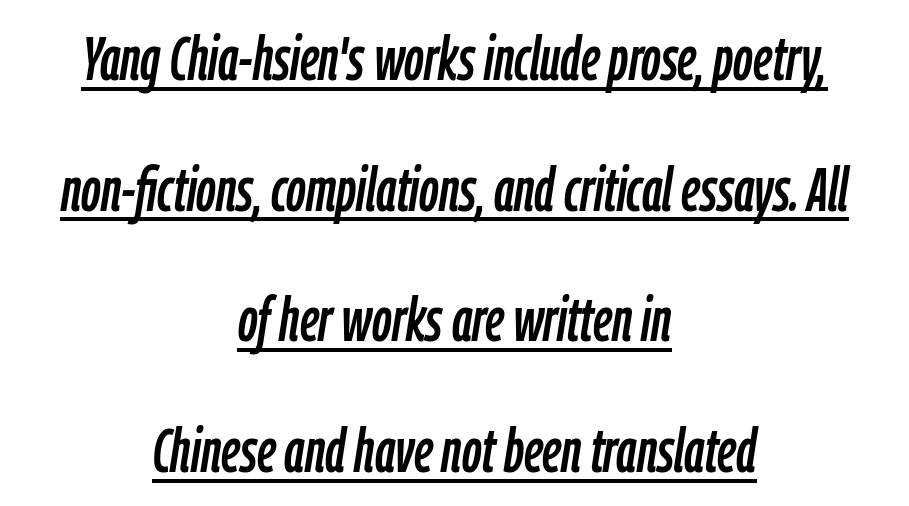
The image shows 61 px condensed type, italic (leaning right); set centered, loose line spacing (2.14x), normal letter spacing, underlined; low stroke contrast and a medium x-height.
